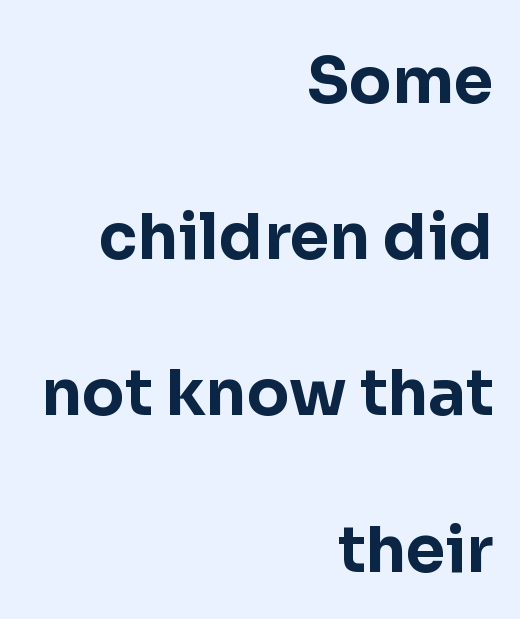
The image shows 63 px bold sans-serif type, upright; set right-aligned, loose line spacing (2.48x), normal letter spacing, not underlined; low stroke contrast and a medium x-height.
